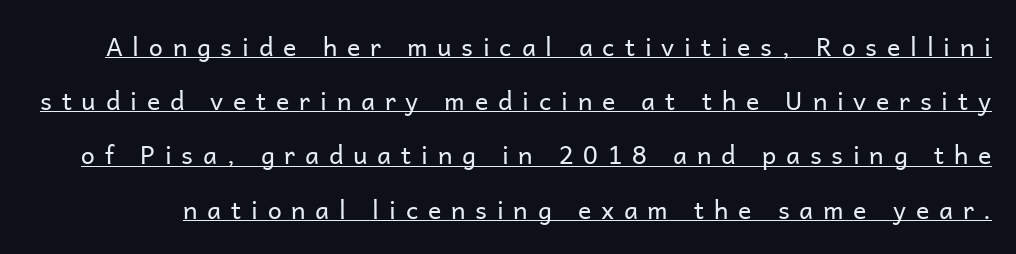
{"italic": "no", "bold": "no", "underline": "yes", "line_spacing": "loose", "line_spacing_ratio": 2.17, "letter_spacing": "wide", "letter_spacing_em": 0.39, "glyph_px": 25}
